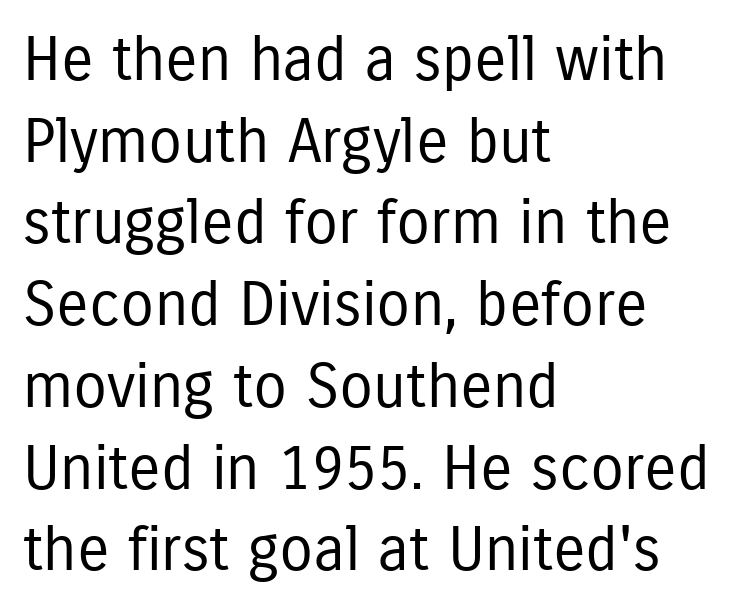
Q: Is the text bold? A: No.
Q: Is the text italic (slanted)? A: No, it is upright.
Q: Is the typeface a serif or a sans-serif typeface? A: Sans-serif.
Q: Is the text underlined? A: No.
Q: How is the paragraph aligned? A: Left-aligned.
Q: Is the spacing between letters normal or unusually wide? A: Normal.
Q: Is the spacing between lines tight, normal or loose? A: Normal.
Q: Width (condensed, normal, or wide)? A: Condensed.
Q: Stroke contrast? A: Low.
Q: x-height? A: Medium.
Q: Monospaced? A: No.
